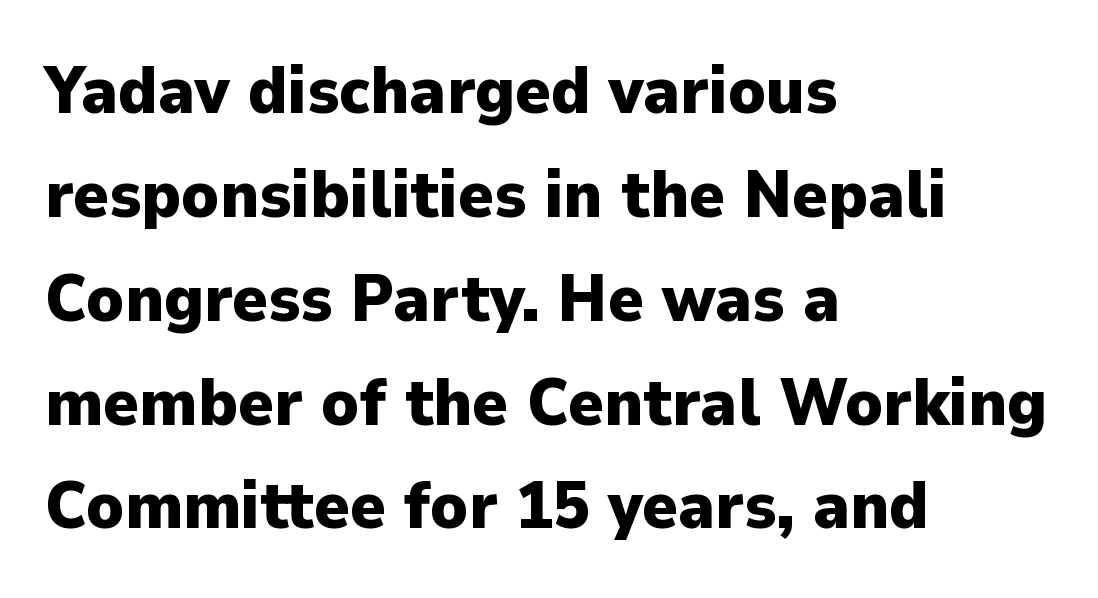
The image shows 67 px heavy sans-serif type, upright; set left-aligned, normal line spacing (1.55x), normal letter spacing, not underlined; low stroke contrast and a medium x-height.
